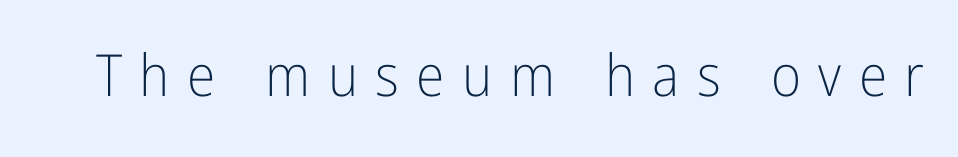
The image shows 58 px light, condensed sans-serif type, upright; set unusually wide letter spacing (+0.3 em), not underlined; low stroke contrast and a medium x-height.
